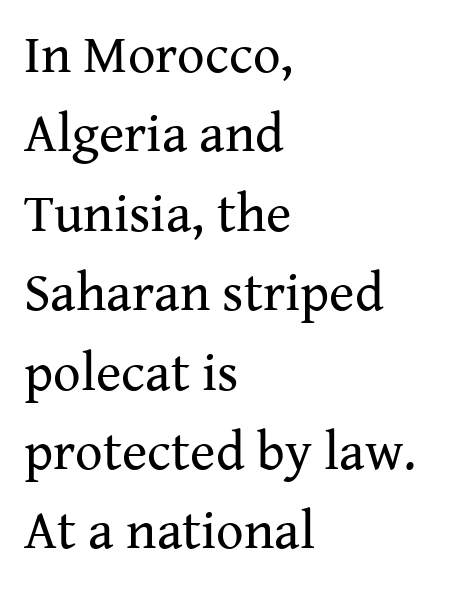
The image shows 54 px regular-weight serif type, upright; set left-aligned, normal line spacing (1.47x), normal letter spacing, not underlined; medium stroke contrast and a medium x-height.
